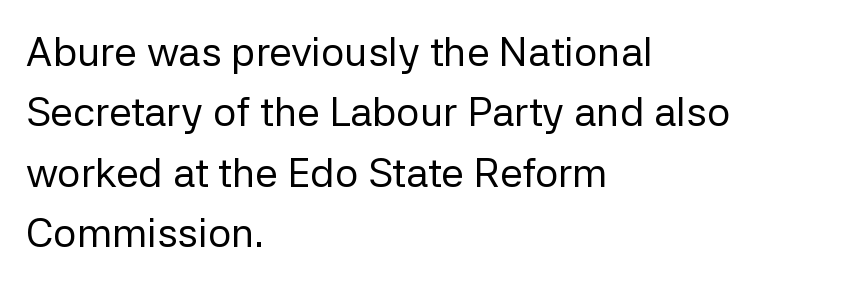
Q: Is the text bold? A: No.
Q: Is the text italic (slanted)? A: No, it is upright.
Q: Is the typeface a serif or a sans-serif typeface? A: Sans-serif.
Q: Is the text underlined? A: No.
Q: How is the paragraph aligned? A: Left-aligned.
Q: Is the spacing between letters normal or unusually wide? A: Normal.
Q: Is the spacing between lines tight, normal or loose? A: Normal.
Q: Width (condensed, normal, or wide)? A: Normal.
Q: Stroke contrast? A: Low.
Q: x-height? A: Medium.
Q: Monospaced? A: No.
